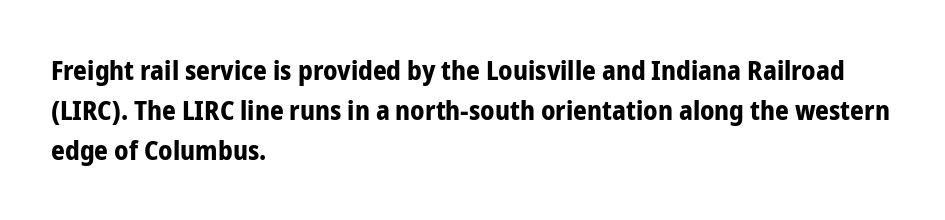
The rag falls on the right side of this text block. The axis of the letterforms is exactly vertical. Descender tails drop into unmarked territory. Inter-character spacing is left at the font's built-in metrics. Heavy, bold letterforms.
